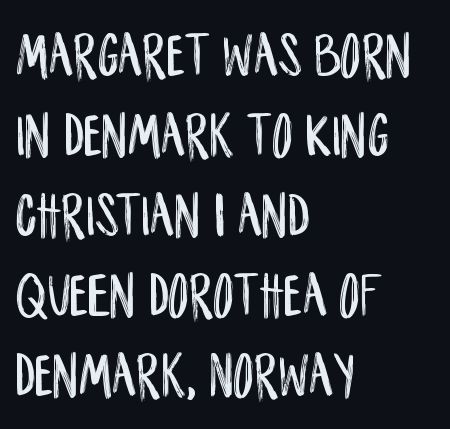
The image shows 64 px condensed sans-serif type, upright; set left-aligned, normal line spacing (1.25x), normal letter spacing, not underlined; low stroke contrast and a large x-height.
